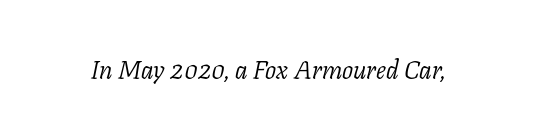
{"italic": "yes", "lean": "right", "slant_degrees": 11, "bold": "no", "underline": "no", "letter_spacing": "normal", "letter_spacing_em": 0.0, "glyph_px": 26}
